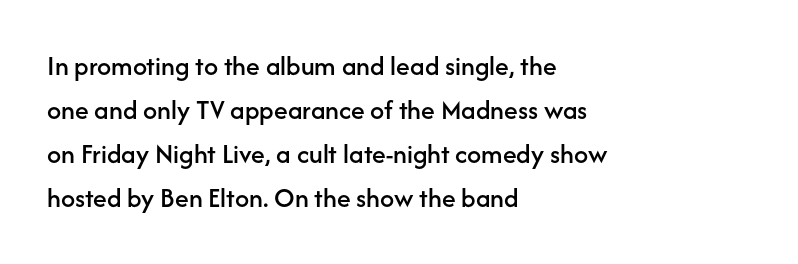
The image shows 28 px sans-serif type, upright; set left-aligned, normal line spacing (1.57x), normal letter spacing, not underlined; low stroke contrast and a medium x-height.
